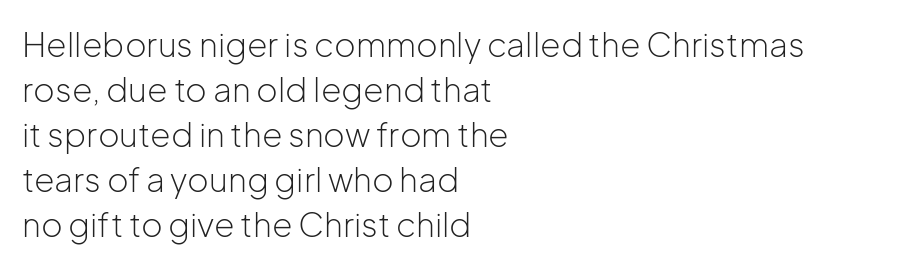
Q: Is the text bold? A: No.
Q: Is the text italic (slanted)? A: No, it is upright.
Q: Is the typeface a serif or a sans-serif typeface? A: Sans-serif.
Q: Is the text underlined? A: No.
Q: How is the paragraph aligned? A: Left-aligned.
Q: Is the spacing between letters normal or unusually wide? A: Normal.
Q: Is the spacing between lines tight, normal or loose? A: Normal.
Q: Width (condensed, normal, or wide)? A: Normal.
Q: Stroke contrast? A: Low.
Q: x-height? A: Medium.
Q: Monospaced? A: No.
